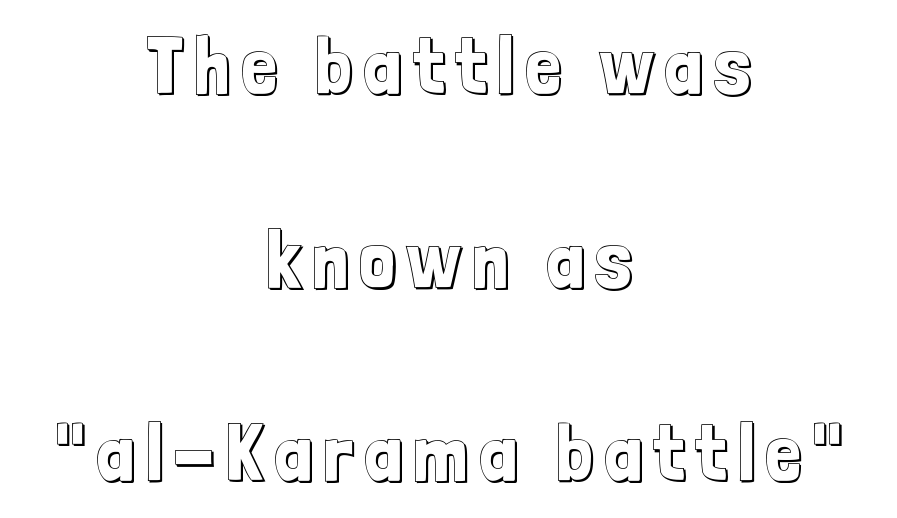
The image shows 80 px condensed type, upright; set centered, loose line spacing (2.42x), not underlined; a medium x-height.
